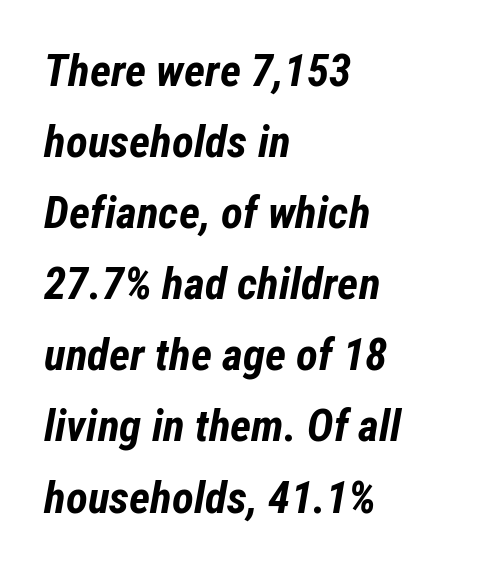
Q: Is the text bold? A: Yes.
Q: Is the text italic (slanted)? A: Yes, it leans right by about 12 degrees.
Q: Is the text underlined? A: No.
Q: How is the paragraph aligned? A: Left-aligned.
Q: Is the spacing between letters normal or unusually wide? A: Normal.
Q: Is the spacing between lines tight, normal or loose? A: Normal.
Q: Width (condensed, normal, or wide)? A: Condensed.
Q: Stroke contrast? A: Low.
Q: x-height? A: Medium.
Q: Monospaced? A: No.
